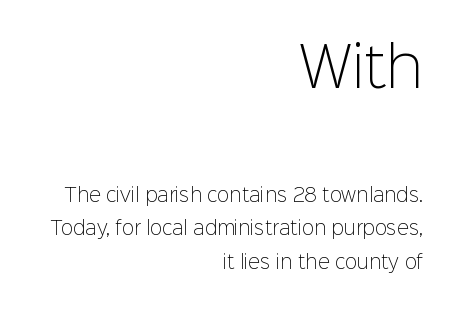
{"serif": "no", "italic": "no", "bold": "no", "weight": "light", "width": "normal", "stroke_contrast": "low", "x_height": "medium", "monospaced": "no", "underline": "no", "align": "right", "line_spacing_ratio": 1.85, "letter_spacing": "normal", "letter_spacing_em": 0.0, "larger_block": "first", "size_ratio": 3.0, "glyph_px": 54}
